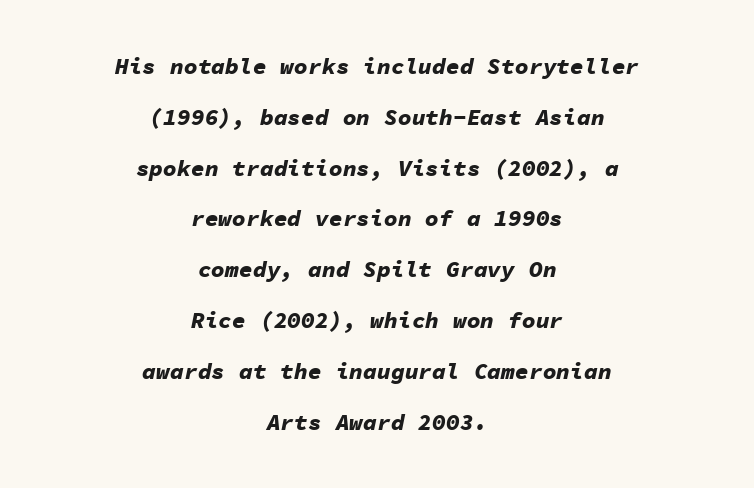
The image shows 23 px bold type, italic (leaning right); set centered, loose line spacing (2.21x), normal letter spacing, not underlined.
